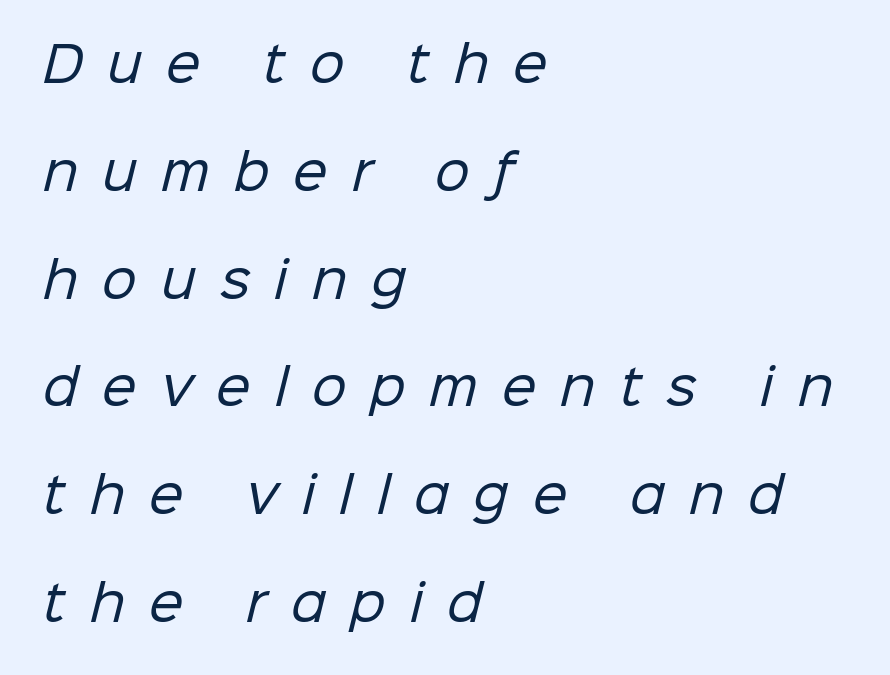
{"serif": "no", "bold": "no", "weight": "regular", "width": "normal", "stroke_contrast": "low", "x_height": "medium", "monospaced": "no", "underline": "no", "align": "left", "line_spacing": "loose", "line_spacing_ratio": 2.2, "letter_spacing": "wide", "letter_spacing_em": 0.49, "glyph_px": 49}
